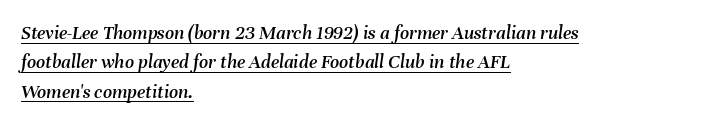
{"italic": "yes", "lean": "right", "slant_degrees": 8, "underline": "yes", "align": "left", "line_spacing": "normal", "line_spacing_ratio": 1.47, "letter_spacing": "normal", "letter_spacing_em": 0.0, "glyph_px": 20}
